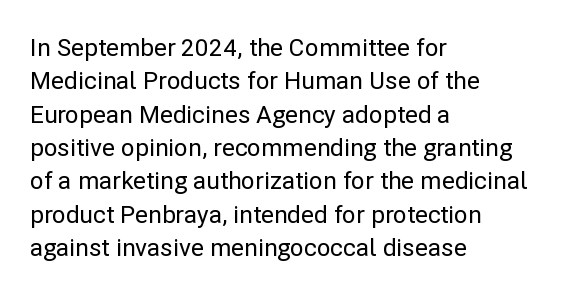
Q: Is the text italic (slanted)? A: No, it is upright.
Q: Is the text underlined? A: No.
Q: How is the paragraph aligned? A: Left-aligned.
Q: Is the spacing between letters normal or unusually wide? A: Normal.
Q: Is the spacing between lines tight, normal or loose? A: Normal.
